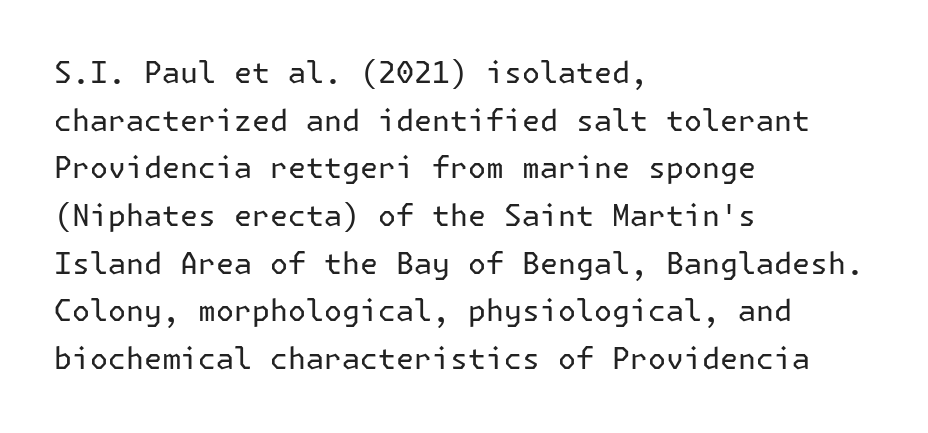
Q: Is the text bold? A: No.
Q: Is the text italic (slanted)? A: No, it is upright.
Q: Is the typeface a serif or a sans-serif typeface? A: Sans-serif.
Q: Is the text underlined? A: No.
Q: How is the paragraph aligned? A: Left-aligned.
Q: Is the spacing between letters normal or unusually wide? A: Normal.
Q: Is the spacing between lines tight, normal or loose? A: Normal.
Q: Width (condensed, normal, or wide)? A: Normal.
Q: Stroke contrast? A: Low.
Q: x-height? A: Medium.
